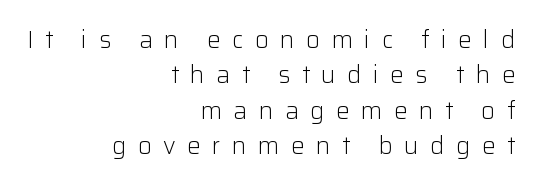
The image shows 24 px text type, upright; set right-aligned, normal line spacing (1.47x), unusually wide letter spacing (+0.48 em), not underlined.
